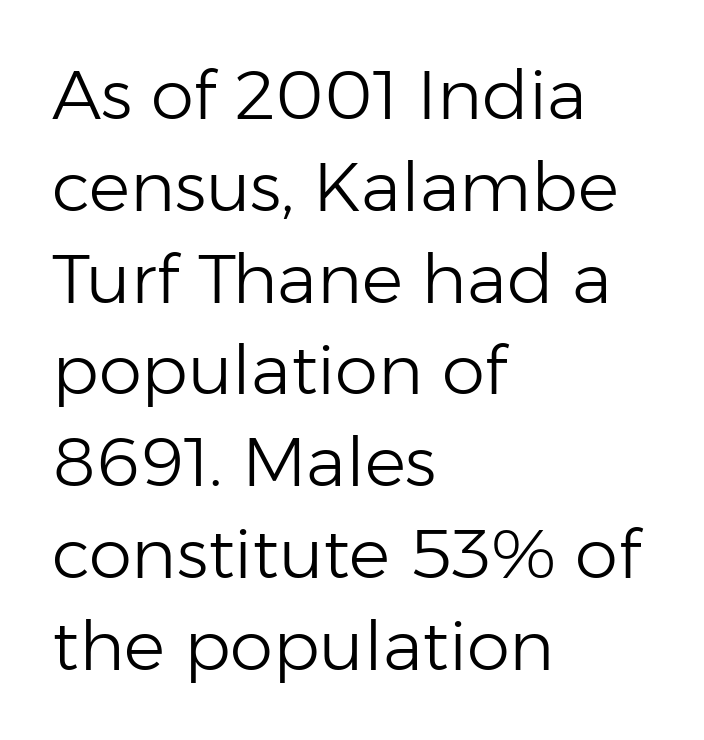
Q: Is the text bold? A: No.
Q: Is the text italic (slanted)? A: No, it is upright.
Q: Is the typeface a serif or a sans-serif typeface? A: Sans-serif.
Q: Is the text underlined? A: No.
Q: How is the paragraph aligned? A: Left-aligned.
Q: Is the spacing between letters normal or unusually wide? A: Normal.
Q: Is the spacing between lines tight, normal or loose? A: Normal.
Q: Width (condensed, normal, or wide)? A: Normal.
Q: Stroke contrast? A: Low.
Q: x-height? A: Medium.
Q: Monospaced? A: No.
